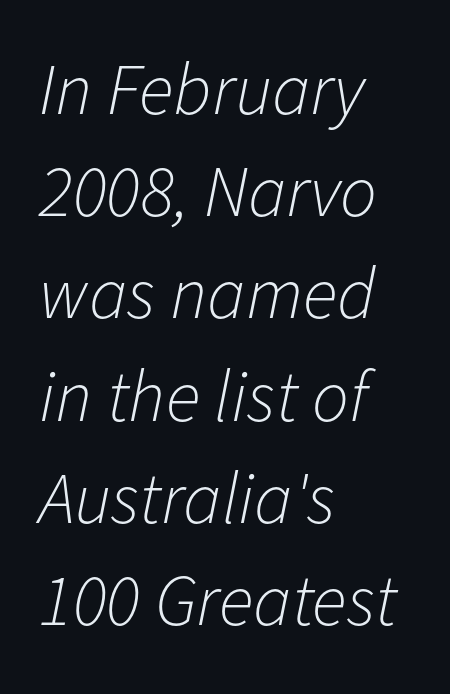
Q: Is the text bold? A: No.
Q: Is the text italic (slanted)? A: Yes, it leans right by about 11 degrees.
Q: Is the text underlined? A: No.
Q: How is the paragraph aligned? A: Left-aligned.
Q: Is the spacing between letters normal or unusually wide? A: Normal.
Q: Is the spacing between lines tight, normal or loose? A: Normal.
Q: Width (condensed, normal, or wide)? A: Normal.
Q: Stroke contrast? A: Low.
Q: x-height? A: Medium.
Q: Monospaced? A: No.
